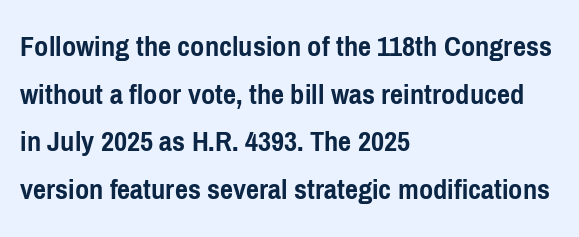
Note the varied advance widths — an 'i' is clearly narrower than an 'm'. A roman cut, with each character standing at attention. All the whitespace from short lines collects on the right. The line texture is even and compact thanks to regular tracking. This sample keeps an unexceptional amount of space between lines.
